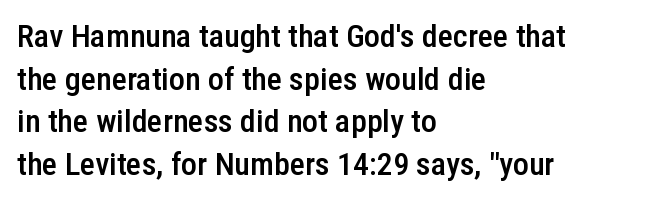
The image shows 32 px semibold, condensed sans-serif type, upright; set left-aligned, normal line spacing (1.33x), normal letter spacing, not underlined; low stroke contrast and a medium x-height.
